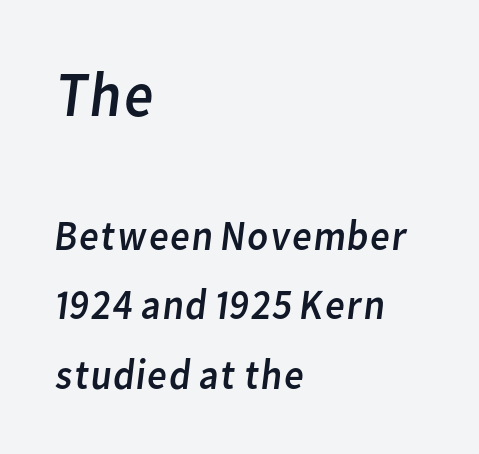
Q: Is the text bold? A: No.
Q: Is the typeface a serif or a sans-serif typeface? A: Sans-serif.
Q: Is the text underlined? A: No.
Q: How is the paragraph aligned? A: Left-aligned.
Q: Is the spacing between letters normal or unusually wide? A: Normal.
Q: Is the spacing between lines tight, normal or loose? A: Normal.
Q: Which block of text is set in a larger size, the first (top) or the second (bottom)? A: The first (top) one.
Q: Width (condensed, normal, or wide)? A: Normal.
Q: Stroke contrast? A: Low.
Q: x-height? A: Medium.
Q: Monospaced? A: No.
